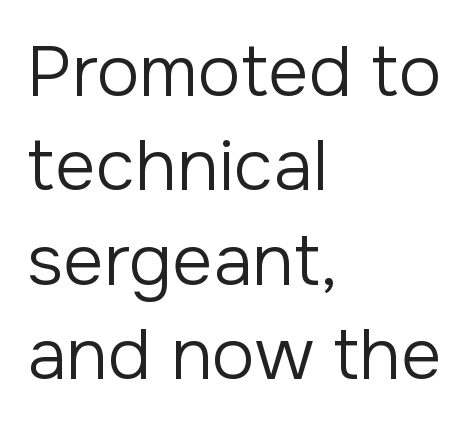
The image shows 71 px regular-weight sans-serif type, upright; set left-aligned, normal line spacing (1.33x), normal letter spacing, not underlined; low stroke contrast and a medium x-height.
